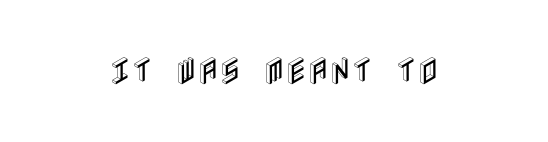
{"italic": "no", "width": "condensed", "x_height": "large", "underline": "no", "align": "center", "letter_spacing": "normal", "letter_spacing_em": 0.0, "glyph_px": 30}
